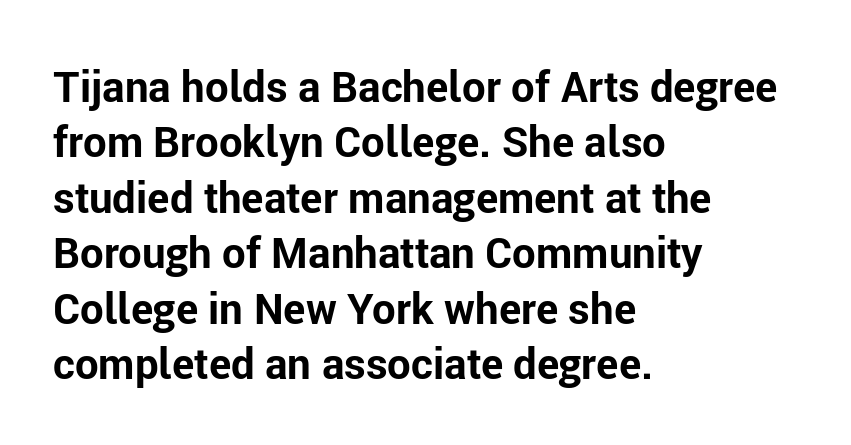
The image shows 42 px bold sans-serif type, upright; set left-aligned, normal line spacing (1.32x), normal letter spacing, not underlined; low stroke contrast and a medium x-height.
